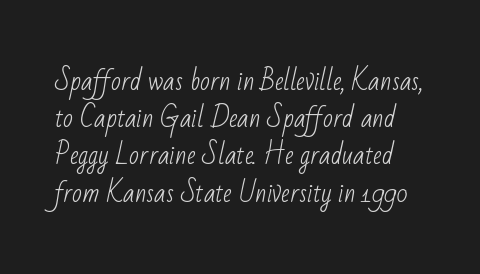
Q: Is the text bold? A: No.
Q: Is the text underlined? A: No.
Q: Is the spacing between letters normal or unusually wide? A: Normal.
Q: Is the spacing between lines tight, normal or loose? A: Normal.
